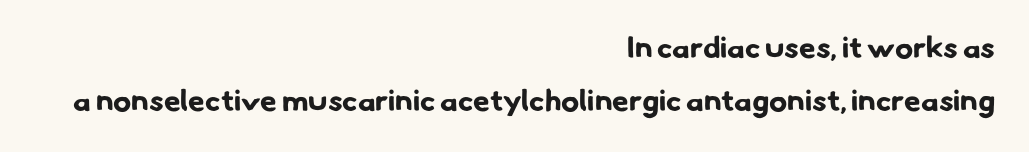
The image shows 30 px bold sans-serif type; set right-aligned, line spacing 1.78x, normal letter spacing, not underlined; low stroke contrast and a small x-height.
